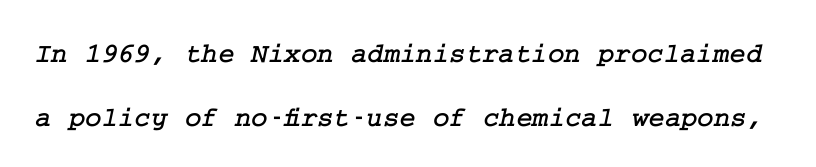
{"serif": "yes", "width": "normal", "stroke_contrast": "low", "x_height": "medium", "underline": "no", "line_spacing": "loose", "line_spacing_ratio": 2.27, "letter_spacing": "normal", "letter_spacing_em": 0.0, "glyph_px": 28}
